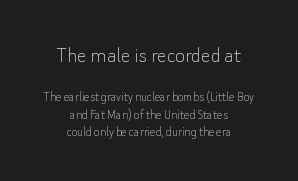
Q: Is the text bold? A: No.
Q: Is the text italic (slanted)? A: No, it is upright.
Q: Is the text underlined? A: No.
Q: How is the paragraph aligned? A: Centered.
Q: Is the spacing between letters normal or unusually wide? A: Normal.
Q: Which block of text is set in a larger size, the first (top) or the second (bottom)? A: The first (top) one.
